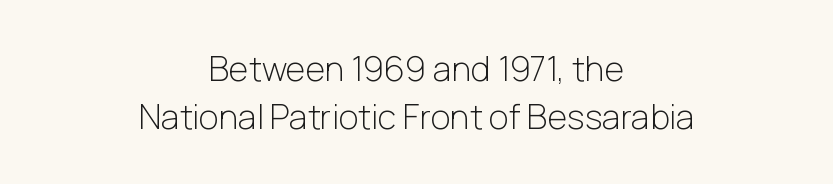
The image shows 34 px light sans-serif type, upright; set centered, normal line spacing (1.4x), normal letter spacing, not underlined; low stroke contrast and a medium x-height.
